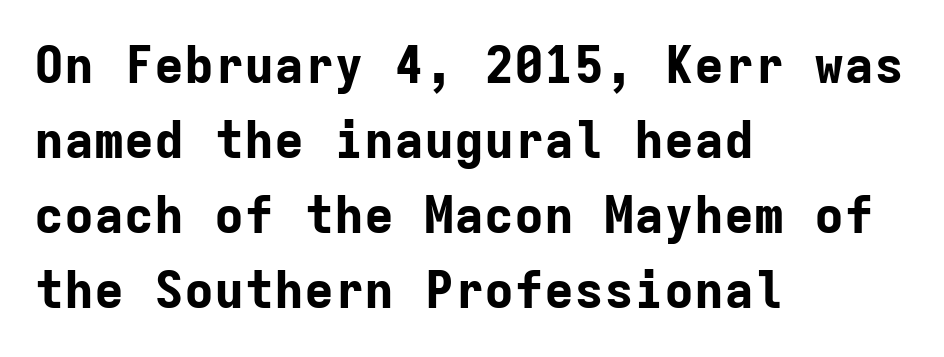
Q: Is the text bold? A: Yes.
Q: Is the text italic (slanted)? A: No, it is upright.
Q: Is the typeface a serif or a sans-serif typeface? A: Sans-serif.
Q: Is the text underlined? A: No.
Q: How is the paragraph aligned? A: Left-aligned.
Q: Is the spacing between letters normal or unusually wide? A: Normal.
Q: Is the spacing between lines tight, normal or loose? A: Normal.
Q: Width (condensed, normal, or wide)? A: Normal.
Q: Stroke contrast? A: Low.
Q: x-height? A: Medium.
Q: Monospaced? A: Yes.
